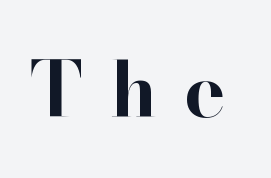
Q: Is the text bold? A: Yes.
Q: Is the text italic (slanted)? A: No, it is upright.
Q: Is the typeface a serif or a sans-serif typeface? A: Serif.
Q: Is the text underlined? A: No.
Q: Is the spacing between letters normal or unusually wide? A: Unusually wide.
Q: Width (condensed, normal, or wide)? A: Normal.
Q: Stroke contrast? A: High.
Q: x-height? A: Small.
Q: Monospaced? A: No.
